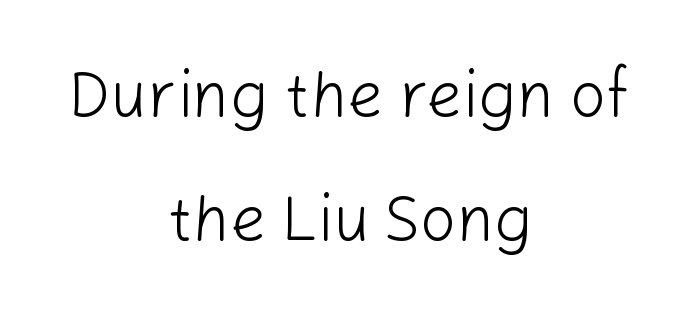
{"serif": "no", "italic": "no", "bold": "no", "weight": "light", "width": "normal", "stroke_contrast": "low", "x_height": "medium", "monospaced": "no", "underline": "no", "align": "center", "line_spacing": "loose", "line_spacing_ratio": 1.94, "letter_spacing": "normal", "letter_spacing_em": 0.0, "glyph_px": 64}
